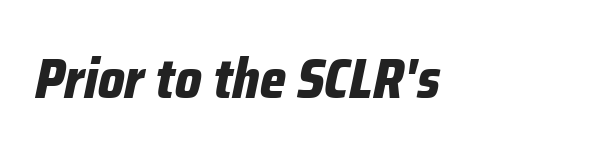
The image shows 55 px bold, condensed type, italic (leaning right); set normal letter spacing, not underlined; low stroke contrast and a medium x-height.
